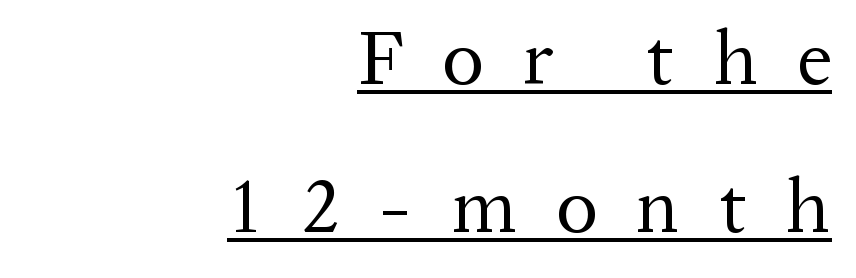
This sample has the flowing, uneven cadence of proportional lettering. Weight: regular or lighter. How would I describe the line gaps? Wide and relaxed. A roman cut, with each character standing at attention. Tracking value appears strongly positive — letters spread wide.
